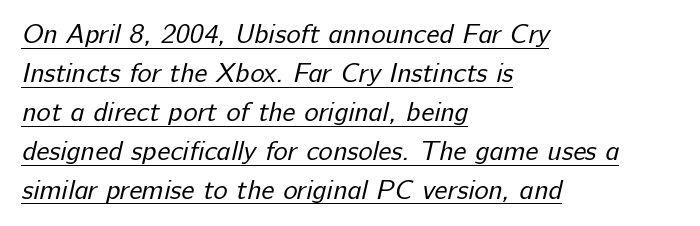
Q: Is the text bold? A: No.
Q: Is the text underlined? A: Yes.
Q: How is the paragraph aligned? A: Left-aligned.
Q: Is the spacing between letters normal or unusually wide? A: Normal.
Q: Is the spacing between lines tight, normal or loose? A: Normal.
